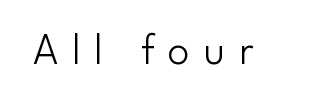
The image shows 44 px light sans-serif type, upright; set unusually wide letter spacing (+0.31 em), not underlined; low stroke contrast and a small x-height.
